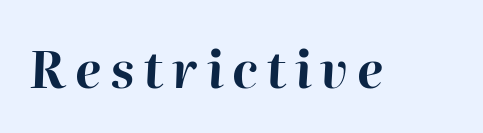
The image shows 50 px bold type, italic (leaning right); set not underlined; high stroke contrast and a medium x-height.
